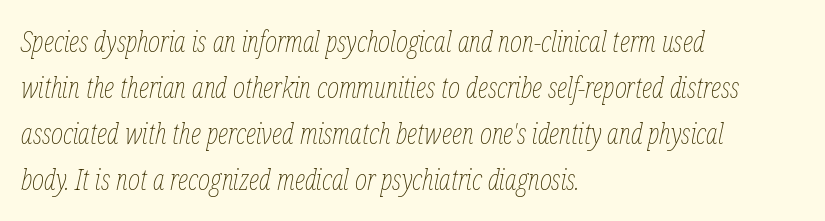
Q: Is the text bold? A: No.
Q: Is the text italic (slanted)? A: Yes, it leans right by about 12 degrees.
Q: Is the text underlined? A: No.
Q: How is the paragraph aligned? A: Left-aligned.
Q: Is the spacing between letters normal or unusually wide? A: Normal.
Q: Is the spacing between lines tight, normal or loose? A: Normal.
Q: Width (condensed, normal, or wide)? A: Condensed.
Q: Stroke contrast? A: Low.
Q: x-height? A: Medium.
Q: Monospaced? A: No.
